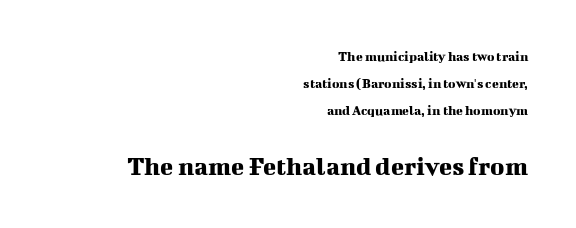
The image shows 27 px text type, upright; set right-aligned, loose line spacing (1.93x), normal letter spacing, not underlined; the second (bottom) block is 1.93x larger.
